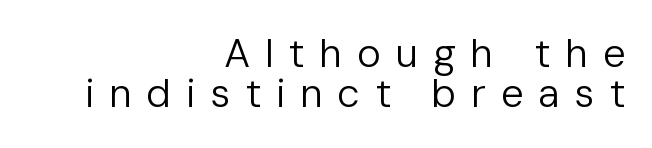
The image shows 40 px regular-weight sans-serif type, upright; set right-aligned, tight line spacing (1.01x), unusually wide letter spacing (+0.37 em), not underlined; low stroke contrast and a medium x-height.
